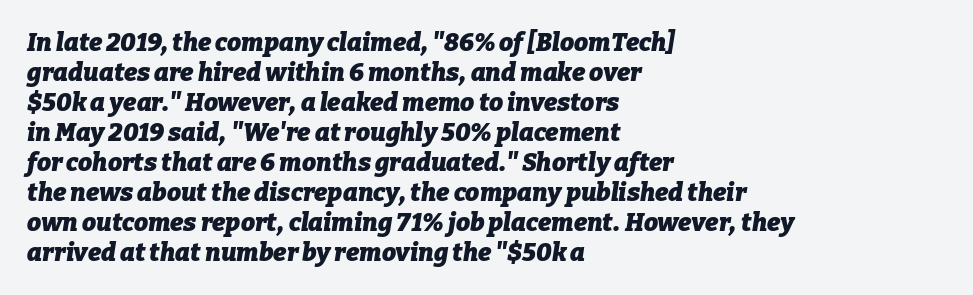
The image shows 25 px bold type, italic (leaning right); set left-aligned, line spacing 1.2x, normal letter spacing, not underlined.
